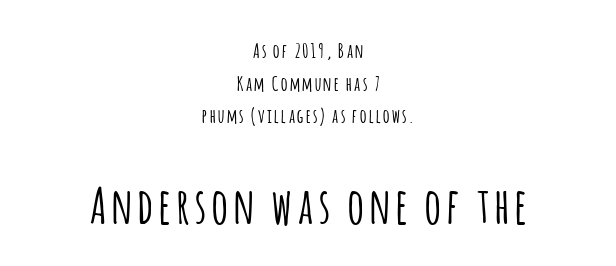
{"serif": "no", "italic": "no", "width": "condensed", "stroke_contrast": "low", "x_height": "large", "monospaced": "no", "underline": "no", "align": "center", "line_spacing": "normal", "line_spacing_ratio": 1.63, "larger_block": "second", "size_ratio": 2.45, "glyph_px": 49}
